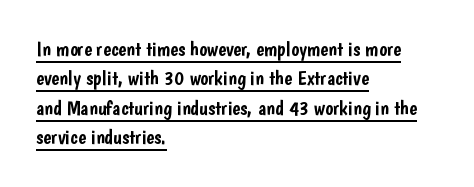
The image shows 21 px text type, upright; set left-aligned, normal line spacing (1.4x), normal letter spacing, underlined.
